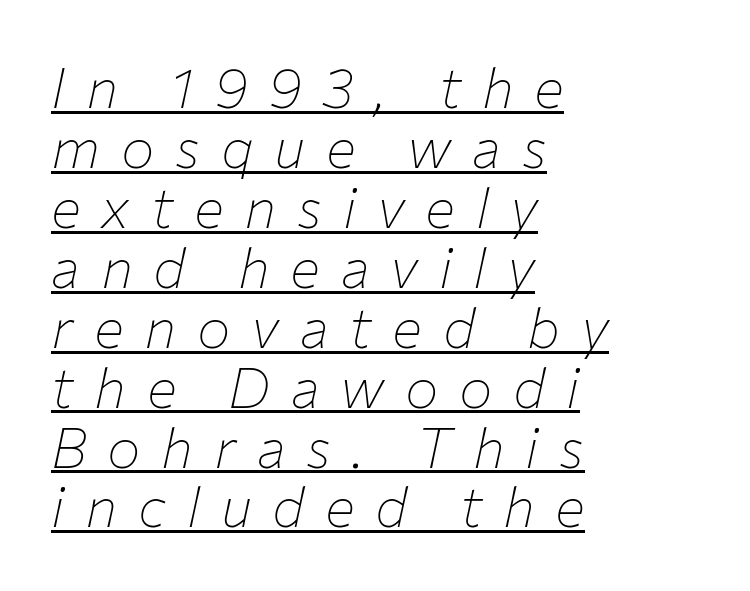
{"italic": "yes", "lean": "right", "slant_degrees": 12, "bold": "no", "weight": "thin", "width": "normal", "stroke_contrast": "low", "x_height": "medium", "monospaced": "no", "underline": "yes", "align": "left", "line_spacing": "tight", "line_spacing_ratio": 1.07, "letter_spacing": "wide", "letter_spacing_em": 0.37, "glyph_px": 56}
